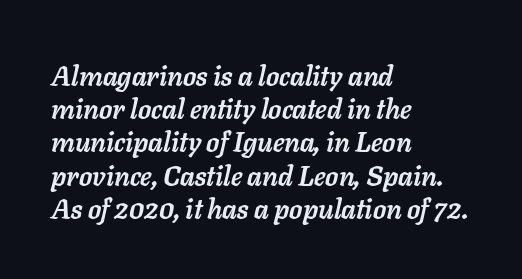
{"italic": "yes", "lean": "right", "slant_degrees": 11, "bold": "yes", "underline": "no", "align": "left", "line_spacing_ratio": 1.23, "letter_spacing": "normal", "letter_spacing_em": 0.0, "glyph_px": 27}
